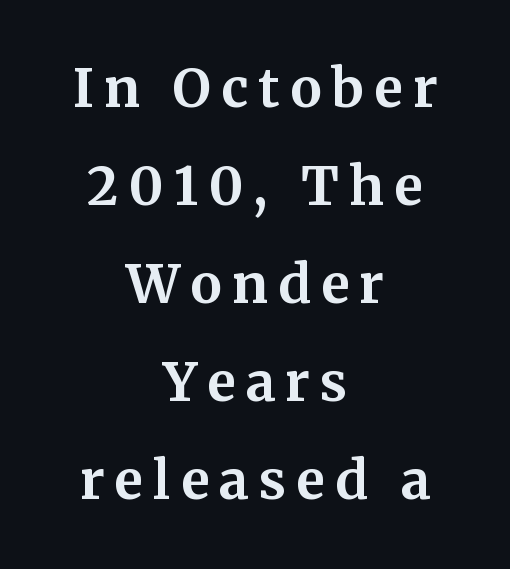
The image shows 53 px bold serif type, upright; set centered, line spacing 1.85x, not underlined; medium stroke contrast and a medium x-height.
